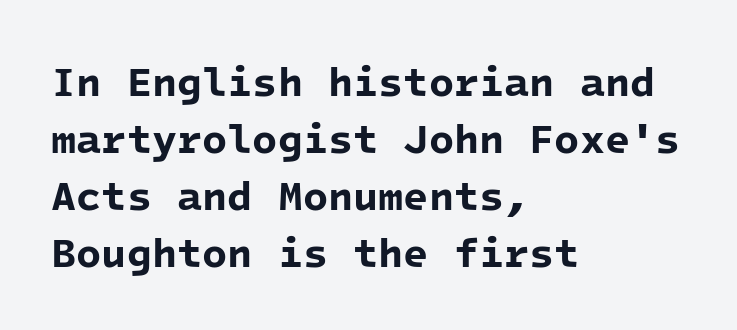
The image shows 41 px bold sans-serif type, monospaced; set left-aligned, normal line spacing (1.39x), normal letter spacing, not underlined; low stroke contrast and a medium x-height.
